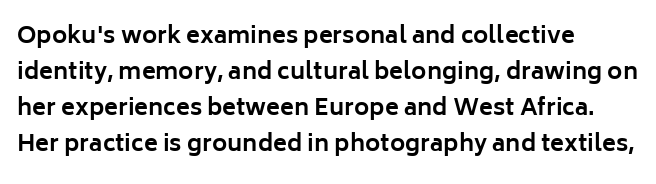
{"italic": "no", "bold": "yes", "underline": "no", "align": "left", "line_spacing": "normal", "line_spacing_ratio": 1.56, "letter_spacing": "normal", "letter_spacing_em": 0.0, "glyph_px": 23}
